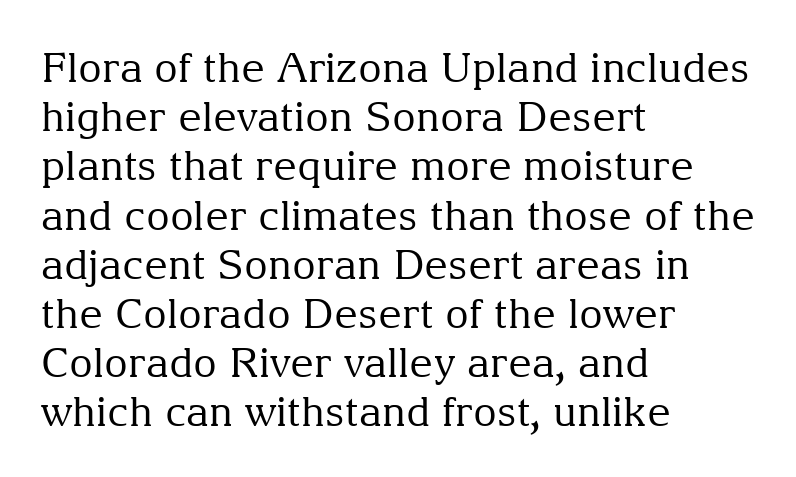
The gap between lines stays unmarked. Weight class: somewhere from thin through regular. The text block is weighted toward the left margin, trailing off unevenly rightward. A typesetter would label this face a serif.
